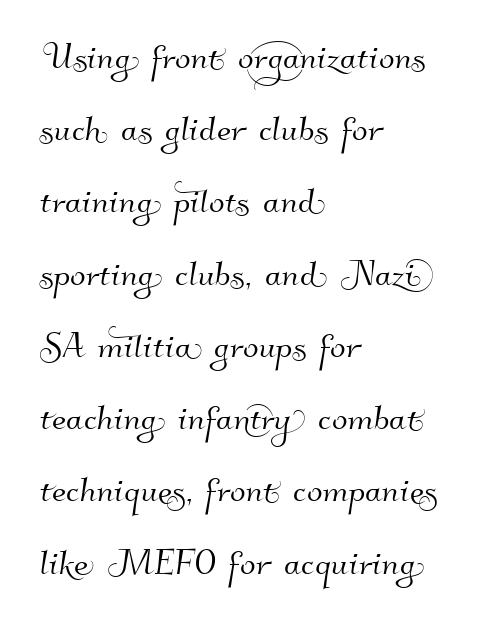
The image shows 46 px sans-serif type; set left-aligned, normal line spacing (1.57x), normal letter spacing, not underlined; high stroke contrast and a small x-height.
